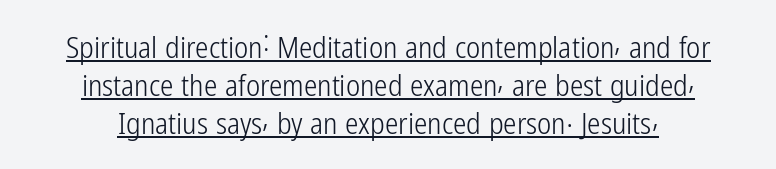
{"serif": "no", "italic": "no", "bold": "no", "weight": "light", "width": "condensed", "stroke_contrast": "low", "x_height": "medium", "monospaced": "no", "underline": "yes", "align": "center", "line_spacing": "normal", "line_spacing_ratio": 1.27, "letter_spacing": "normal", "letter_spacing_em": 0.0, "glyph_px": 30}
